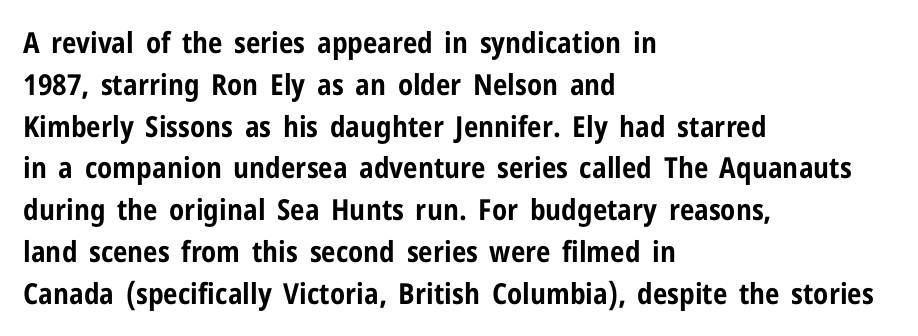
The font's upright variant was chosen for this text. Every letter is thick-stroked: bold, no question. Leading: standard. The line texture is even and compact thanks to regular tracking. These lines are rendered in a variable-pitch font.
